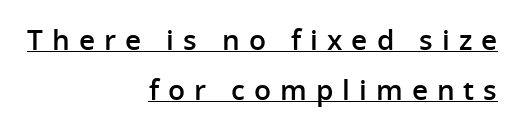
Q: Is the text bold? A: Semi-bold.
Q: Is the text italic (slanted)? A: No, it is upright.
Q: Is the typeface a serif or a sans-serif typeface? A: Sans-serif.
Q: Is the text underlined? A: Yes.
Q: How is the paragraph aligned? A: Right-aligned.
Q: Is the spacing between letters normal or unusually wide? A: Unusually wide.
Q: Width (condensed, normal, or wide)? A: Normal.
Q: Stroke contrast? A: Low.
Q: x-height? A: Medium.
Q: Monospaced? A: No.
